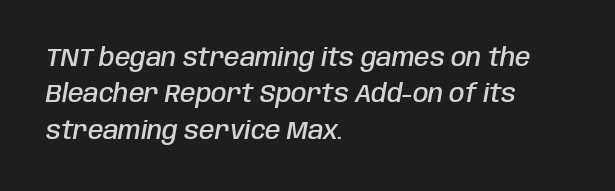
The letters sit at their default tracking, neither squeezed nor spread. Visually the block forms a straight wall on the left and a jagged coastline on the right. Successive baselines arrive at the customary interval. Just letters on the line, the space beneath them empty. Stems and bowls a touch heavier than normal — semibold.
